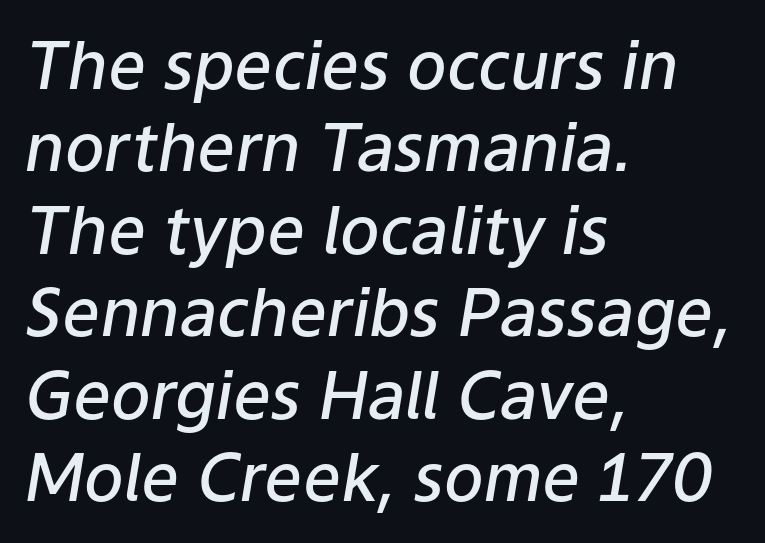
Quick note: italic. A somewhat darkened texture: the type is semibold rather than bold. Rows of type keep a routine distance in the vertical direction. Horizontally, the lines are justified to the leading edge only. Each word holds together tightly as a unit, with standard inter-letter gaps.
